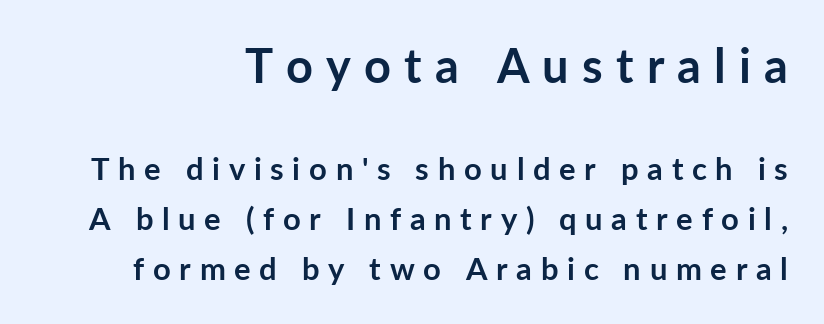
Q: Is the text bold? A: Yes.
Q: Is the text italic (slanted)? A: No, it is upright.
Q: Is the typeface a serif or a sans-serif typeface? A: Sans-serif.
Q: Is the text underlined? A: No.
Q: How is the paragraph aligned? A: Right-aligned.
Q: Is the spacing between letters normal or unusually wide? A: Unusually wide.
Q: Is the spacing between lines tight, normal or loose? A: Normal.
Q: Which block of text is set in a larger size, the first (top) or the second (bottom)? A: The first (top) one.
Q: Width (condensed, normal, or wide)? A: Normal.
Q: Stroke contrast? A: Low.
Q: x-height? A: Medium.
Q: Monospaced? A: No.
